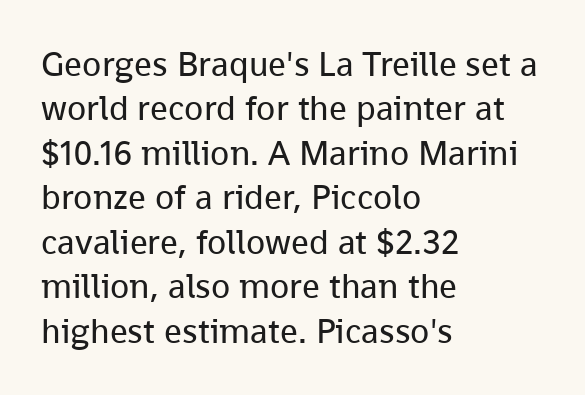
{"serif": "no", "italic": "no", "bold": "no", "weight": "regular", "width": "normal", "stroke_contrast": "low", "x_height": "medium", "monospaced": "no", "underline": "no", "align": "left", "line_spacing": "normal", "line_spacing_ratio": 1.27, "letter_spacing": "normal", "letter_spacing_em": 0.0, "glyph_px": 35}
